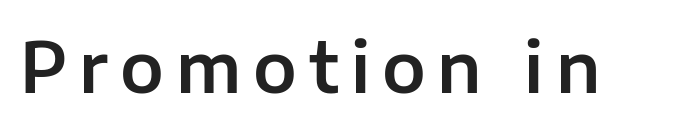
The image shows 70 px sans-serif type, upright; set not underlined; low stroke contrast and a medium x-height.
